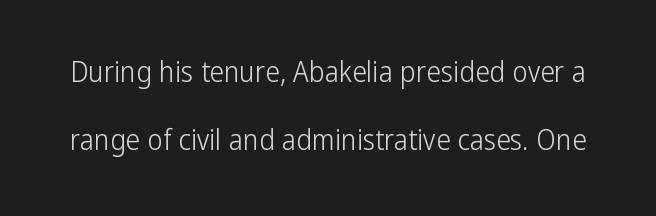
Q: Is the text bold? A: No.
Q: Is the text italic (slanted)? A: No, it is upright.
Q: Is the typeface a serif or a sans-serif typeface? A: Sans-serif.
Q: Is the text underlined? A: No.
Q: Is the spacing between letters normal or unusually wide? A: Normal.
Q: Is the spacing between lines tight, normal or loose? A: Loose.
Q: Width (condensed, normal, or wide)? A: Condensed.
Q: Stroke contrast? A: Low.
Q: x-height? A: Medium.
Q: Monospaced? A: No.
